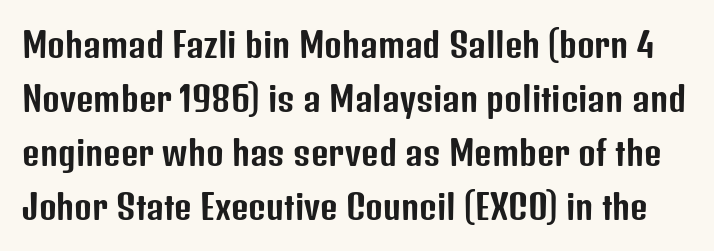
Q: Is the text italic (slanted)? A: No, it is upright.
Q: Is the typeface a serif or a sans-serif typeface? A: Sans-serif.
Q: Is the text underlined? A: No.
Q: Is the spacing between letters normal or unusually wide? A: Normal.
Q: Is the spacing between lines tight, normal or loose? A: Normal.
Q: Width (condensed, normal, or wide)? A: Condensed.
Q: Stroke contrast? A: Low.
Q: x-height? A: Medium.
Q: Monospaced? A: No.
